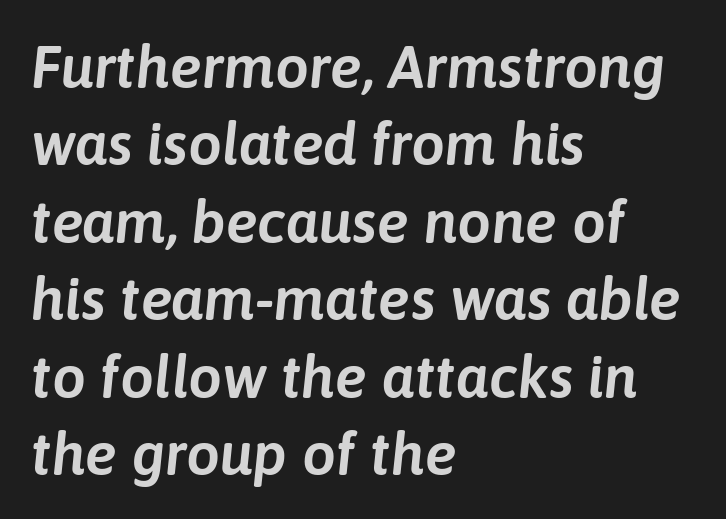
The image shows 60 px text type, italic (leaning right); set left-aligned, normal line spacing (1.29x), normal letter spacing, not underlined; low stroke contrast and a medium x-height.
